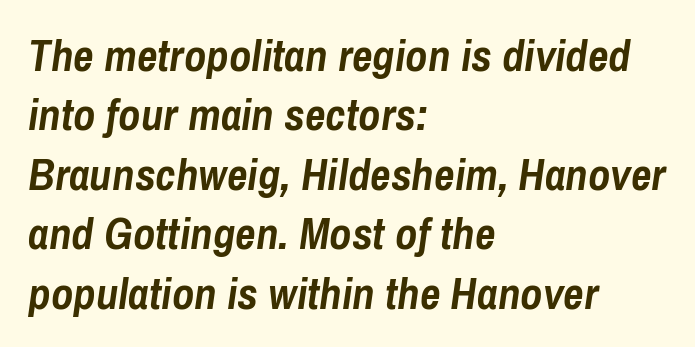
Q: Is the text bold? A: Yes.
Q: Is the text italic (slanted)? A: Yes, it leans right by about 8 degrees.
Q: Is the text underlined? A: No.
Q: How is the paragraph aligned? A: Left-aligned.
Q: Is the spacing between letters normal or unusually wide? A: Normal.
Q: Is the spacing between lines tight, normal or loose? A: Normal.
Q: Width (condensed, normal, or wide)? A: Condensed.
Q: Stroke contrast? A: Low.
Q: x-height? A: Medium.
Q: Monospaced? A: No.
